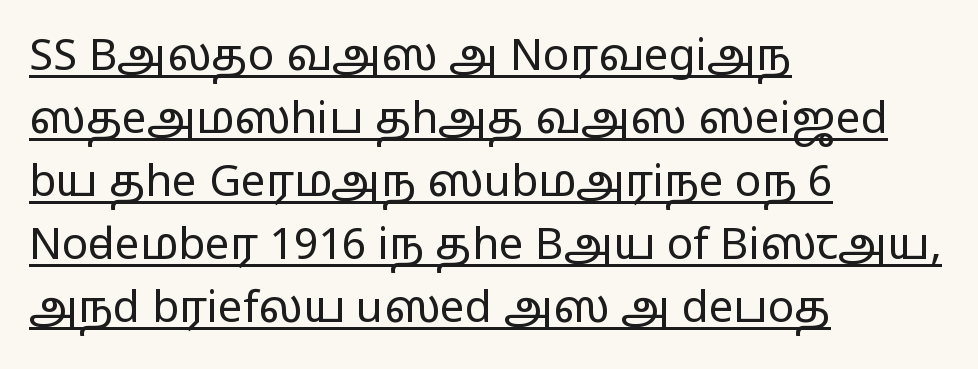
{"serif": "no", "italic": "no", "bold": "no", "weight": "regular", "width": "wide", "stroke_contrast": "low", "x_height": "medium", "monospaced": "no", "underline": "yes", "align": "left", "line_spacing": "normal", "line_spacing_ratio": 1.43, "letter_spacing": "normal", "letter_spacing_em": 0.0, "glyph_px": 44}
